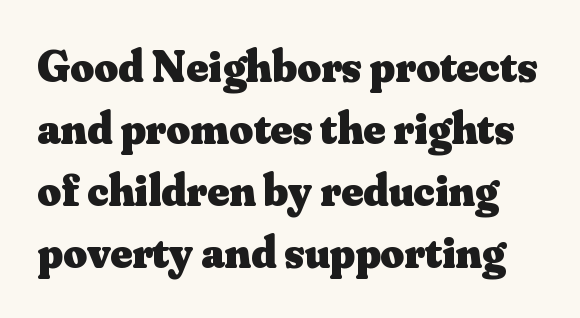
{"serif": "yes", "italic": "no", "bold": "yes", "weight": "heavy", "width": "normal", "stroke_contrast": "medium", "x_height": "small", "monospaced": "no", "underline": "no", "line_spacing": "normal", "line_spacing_ratio": 1.35, "letter_spacing": "normal", "letter_spacing_em": 0.0, "glyph_px": 46}
